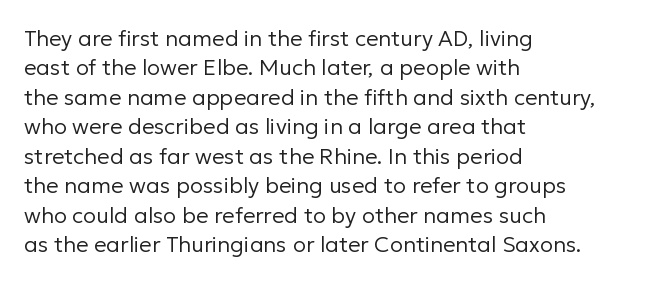
{"italic": "no", "bold": "no", "underline": "no", "align": "left", "line_spacing": "normal", "line_spacing_ratio": 1.34, "letter_spacing": "normal", "letter_spacing_em": 0.0, "glyph_px": 22}
